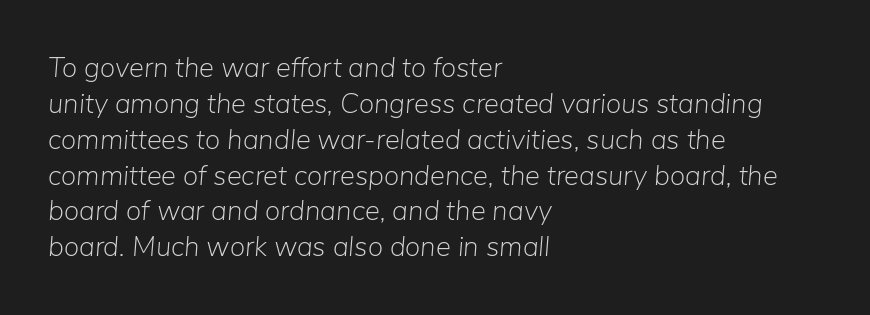
{"italic": "yes", "lean": "right", "slant_degrees": 5, "bold": "no", "weight": "light", "width": "normal", "stroke_contrast": "low", "x_height": "medium", "monospaced": "no", "underline": "no", "align": "left", "line_spacing": "normal", "line_spacing_ratio": 1.28, "letter_spacing": "normal", "letter_spacing_em": 0.0, "glyph_px": 28}
